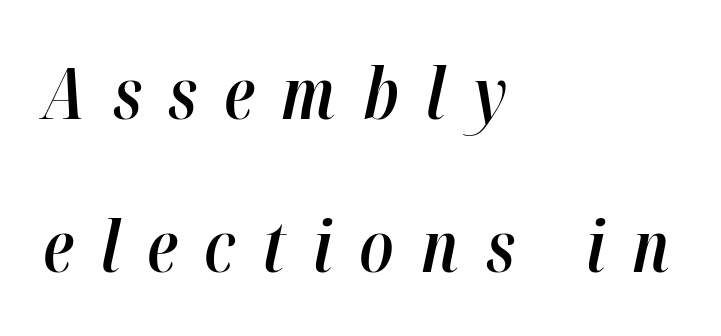
Which margin do the lines hug? The left one — the right edge is uneven. Is this a fixed-width face? No — the glyphs have proportional, varying widths. This sample uses an oblique cut, with every glyph tilted off the vertical. Descenders hang freely into open space. In terms of leading, this rendering errs on the spacious side.
